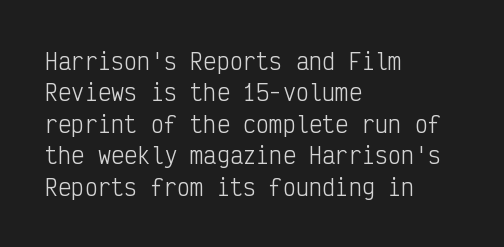
Q: Is the text bold? A: No.
Q: Is the text italic (slanted)? A: No, it is upright.
Q: Is the text underlined? A: No.
Q: How is the paragraph aligned? A: Left-aligned.
Q: Is the spacing between letters normal or unusually wide? A: Normal.
Q: Is the spacing between lines tight, normal or loose? A: Normal.
